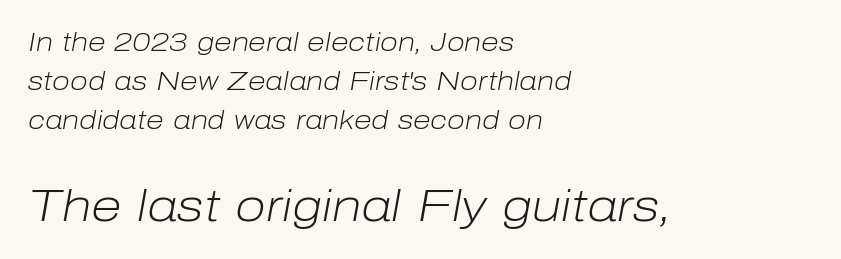
The image shows 45 px light type, italic (leaning right); set left-aligned, normal line spacing (1.5x), normal letter spacing, not underlined; the second (bottom) block is 1.73x larger; low stroke contrast and a medium x-height.
